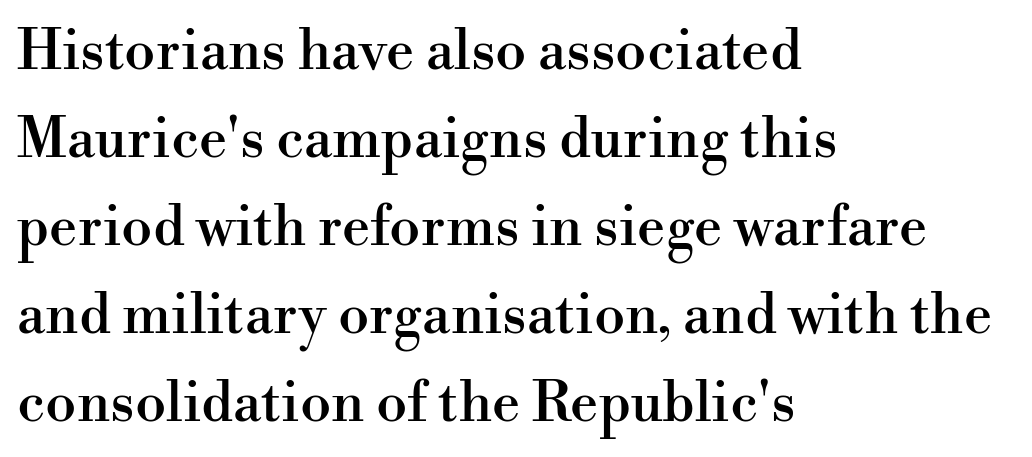
The image shows 56 px serif type, upright; set left-aligned, normal line spacing (1.57x), normal letter spacing, not underlined; high stroke contrast and a small x-height.
